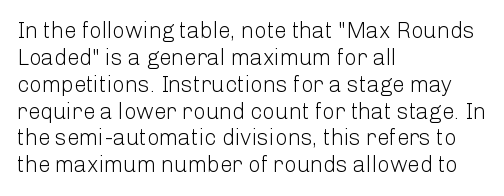
Honestly, the letter spacing is just normal — you wouldn't notice it. A student would call this left alignment; a typographer would say flush left, rag right. The font sits on the lighter half of the weight spectrum, regular included. Just letters on the line, the space beneath them empty.
